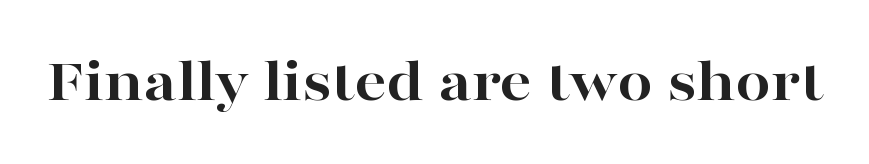
{"serif": "yes", "italic": "no", "bold": "yes", "weight": "bold", "width": "wide", "stroke_contrast": "high", "x_height": "medium", "monospaced": "no", "underline": "no", "letter_spacing": "normal", "letter_spacing_em": 0.0, "glyph_px": 63}
